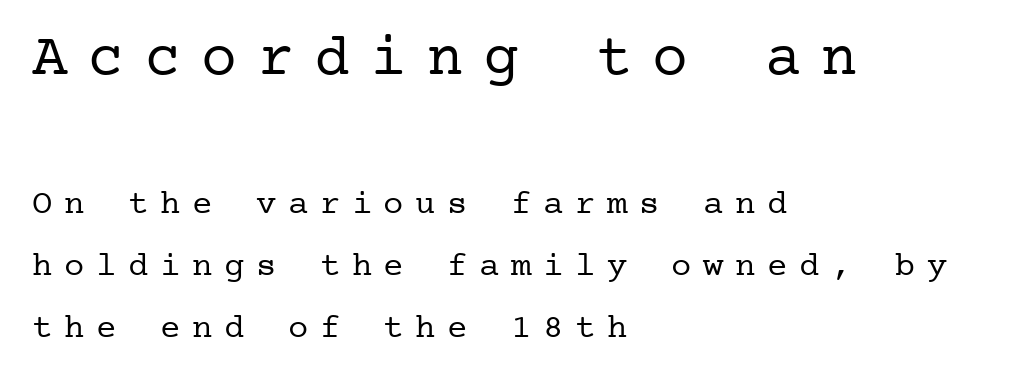
A typesetter would call this heavily tracked-out type. Reading down the block, your eye returns to a fixed left position each line. On a weight scale, this lands at 450 or below. Unmarked baselines from the first word to the last. A student would notice the top passage is typeset larger than what follows. The typography opts for an upright posture over an oblique one.
